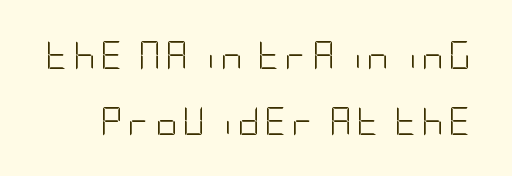
Q: Is the text bold? A: No.
Q: Is the text italic (slanted)? A: No, it is upright.
Q: Is the typeface a serif or a sans-serif typeface? A: Sans-serif.
Q: Is the text underlined? A: No.
Q: Is the spacing between lines tight, normal or loose? A: Loose.
Q: Width (condensed, normal, or wide)? A: Condensed.
Q: Stroke contrast? A: Low.
Q: x-height? A: Large.
